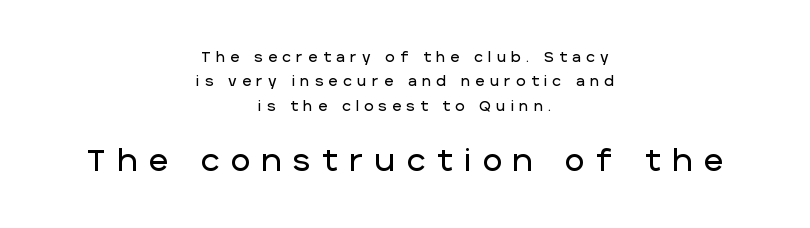
Q: Is the text italic (slanted)? A: No, it is upright.
Q: Is the typeface a serif or a sans-serif typeface? A: Sans-serif.
Q: Is the text underlined? A: No.
Q: How is the paragraph aligned? A: Centered.
Q: Is the spacing between letters normal or unusually wide? A: Unusually wide.
Q: Which block of text is set in a larger size, the first (top) or the second (bottom)? A: The second (bottom) one.
Q: Width (condensed, normal, or wide)? A: Normal.
Q: Stroke contrast? A: Low.
Q: x-height? A: Large.
Q: Monospaced? A: No.
